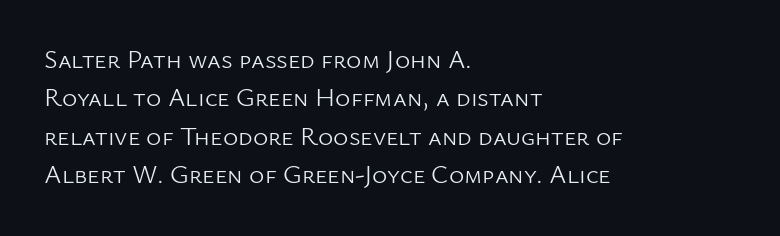
{"italic": "no", "bold": "no", "underline": "no", "align": "left", "line_spacing": "normal", "line_spacing_ratio": 1.48, "letter_spacing": "normal", "letter_spacing_em": 0.0, "glyph_px": 26}
